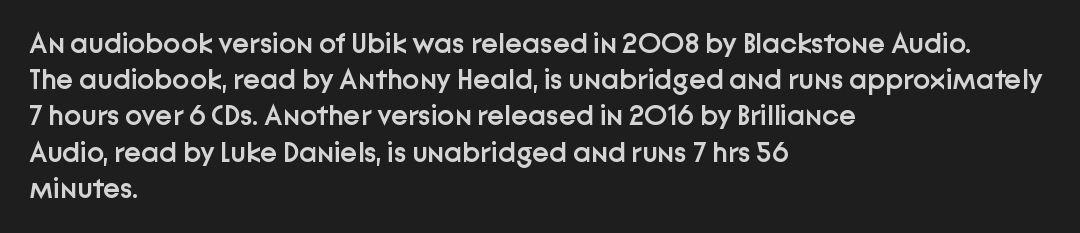
{"serif": "no", "italic": "no", "bold": "semi", "weight": "semibold", "width": "normal", "stroke_contrast": "low", "x_height": "medium", "monospaced": "no", "underline": "no", "align": "left", "line_spacing": "normal", "line_spacing_ratio": 1.25, "letter_spacing": "normal", "letter_spacing_em": 0.0, "glyph_px": 29}
